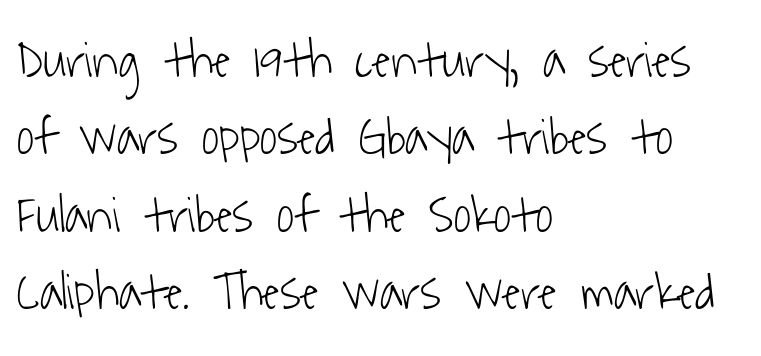
{"serif": "no", "bold": "no", "weight": "light", "width": "condensed", "stroke_contrast": "low", "x_height": "medium", "monospaced": "no", "underline": "no", "align": "left", "line_spacing": "normal", "line_spacing_ratio": 1.46, "letter_spacing": "normal", "letter_spacing_em": 0.0, "glyph_px": 53}
